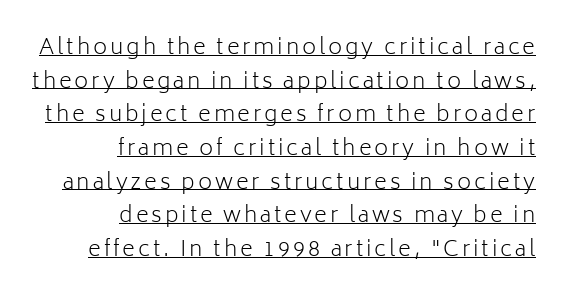
The passage shown is not bold in any degree. Posture: vertical. The typesetter has applied underlining to the passage shown. All the whitespace from short lines collects on the left.
